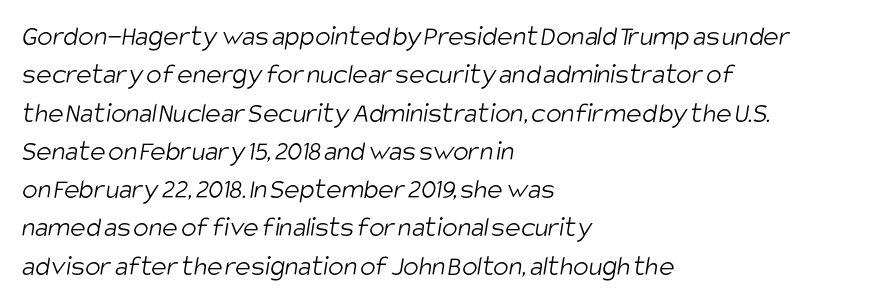
Q: Is the text bold? A: No.
Q: Is the typeface a serif or a sans-serif typeface? A: Sans-serif.
Q: Is the text underlined? A: No.
Q: How is the paragraph aligned? A: Left-aligned.
Q: Is the spacing between letters normal or unusually wide? A: Normal.
Q: Is the spacing between lines tight, normal or loose? A: Normal.
Q: Width (condensed, normal, or wide)? A: Condensed.
Q: Stroke contrast? A: Low.
Q: x-height? A: Large.
Q: Monospaced? A: No.
